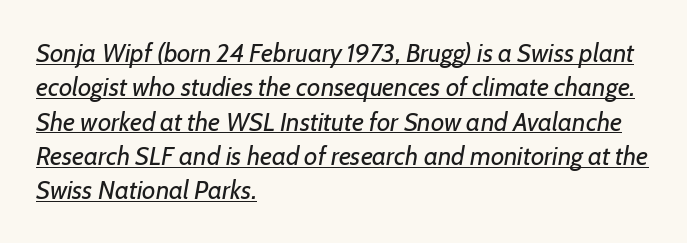
Q: Is the text bold? A: No.
Q: Is the text italic (slanted)? A: Yes, it leans right by about 7 degrees.
Q: Is the text underlined? A: Yes.
Q: How is the paragraph aligned? A: Left-aligned.
Q: Is the spacing between letters normal or unusually wide? A: Normal.
Q: Is the spacing between lines tight, normal or loose? A: Normal.
